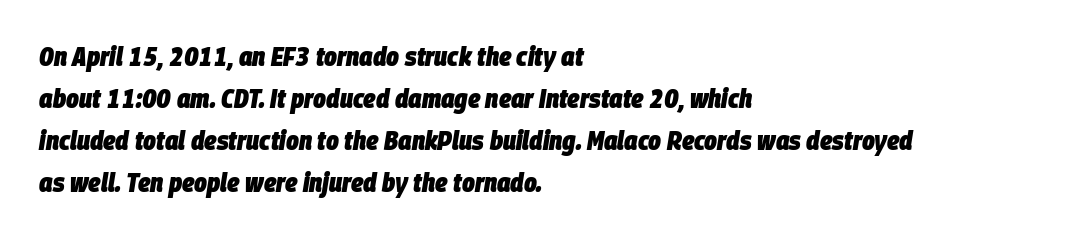
Q: Is the text bold? A: Yes.
Q: Is the text italic (slanted)? A: Yes, it leans right by about 9 degrees.
Q: Is the text underlined? A: No.
Q: How is the paragraph aligned? A: Left-aligned.
Q: Is the spacing between letters normal or unusually wide? A: Normal.
Q: Is the spacing between lines tight, normal or loose? A: Normal.
